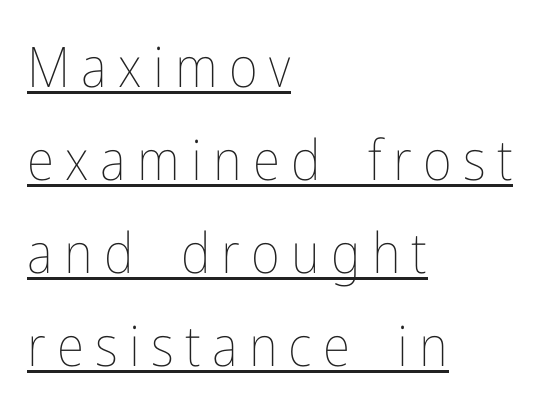
{"italic": "no", "bold": "no", "weight": "thin", "width": "condensed", "stroke_contrast": "low", "x_height": "medium", "monospaced": "no", "underline": "yes", "align": "left", "line_spacing": "normal", "line_spacing_ratio": 1.66, "letter_spacing": "wide", "letter_spacing_em": 0.2, "glyph_px": 56}
